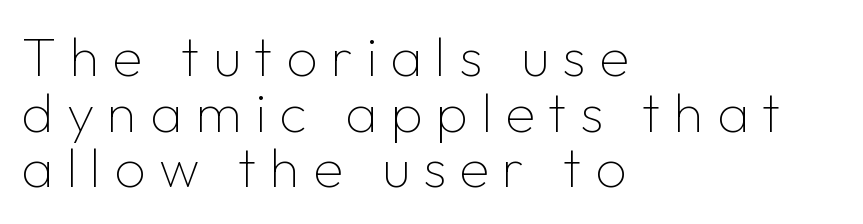
The image shows 55 px thin sans-serif type, upright; set left-aligned, tight line spacing (1.01x), unusually wide letter spacing (+0.24 em), not underlined; low stroke contrast and a medium x-height.
